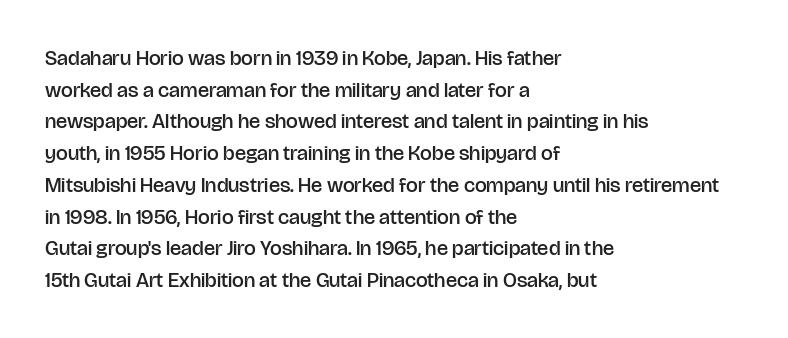
Q: Is the text bold? A: Semi-bold.
Q: Is the text italic (slanted)? A: No, it is upright.
Q: Is the text underlined? A: No.
Q: How is the paragraph aligned? A: Left-aligned.
Q: Is the spacing between letters normal or unusually wide? A: Normal.
Q: Is the spacing between lines tight, normal or loose? A: Normal.
